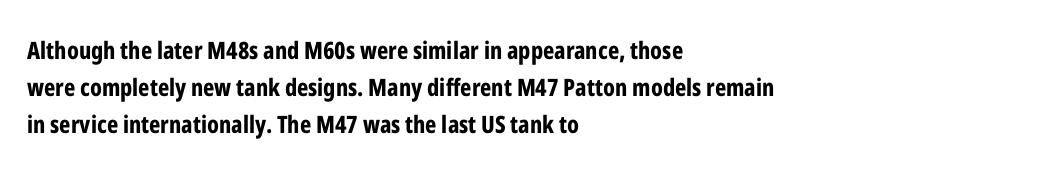
Q: Is the text bold? A: Yes.
Q: Is the text italic (slanted)? A: No, it is upright.
Q: Is the text underlined? A: No.
Q: How is the paragraph aligned? A: Left-aligned.
Q: Is the spacing between letters normal or unusually wide? A: Normal.
Q: Is the spacing between lines tight, normal or loose? A: Normal.
